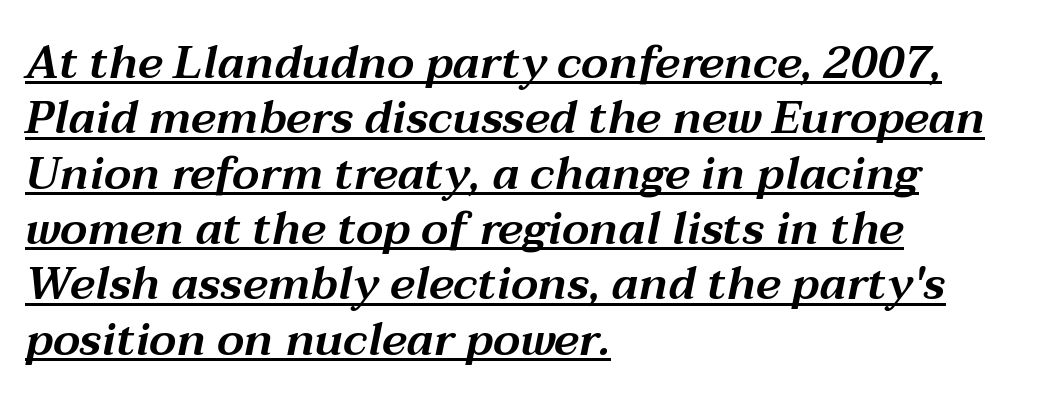
Tracking value appears to be zero — textbook default spacing. Looks like regular typesetting: each glyph gets only the width it needs. Italic? Definitely — the glyphs are oblique. This is underlined copy, the kind a proofreader might mark for attention. Leftover space on each line is placed entirely after the last word.
